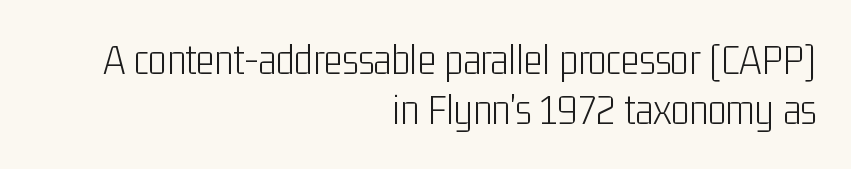
Q: Is the text bold? A: No.
Q: Is the text italic (slanted)? A: No, it is upright.
Q: Is the typeface a serif or a sans-serif typeface? A: Sans-serif.
Q: Is the text underlined? A: No.
Q: How is the paragraph aligned? A: Right-aligned.
Q: Is the spacing between letters normal or unusually wide? A: Normal.
Q: Is the spacing between lines tight, normal or loose? A: Tight.
Q: Width (condensed, normal, or wide)? A: Condensed.
Q: Stroke contrast? A: Low.
Q: x-height? A: Medium.
Q: Monospaced? A: No.
